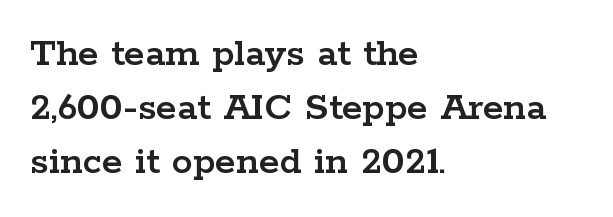
The image shows 42 px wide serif type, upright; set left-aligned, normal line spacing (1.28x), normal letter spacing, not underlined; low stroke contrast and a medium x-height.
